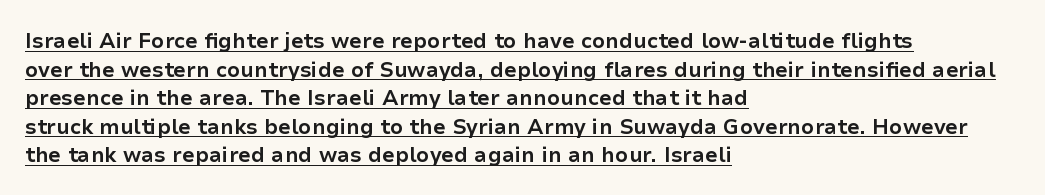
Q: Is the text bold? A: Yes.
Q: Is the text italic (slanted)? A: No, it is upright.
Q: Is the text underlined? A: Yes.
Q: How is the paragraph aligned? A: Left-aligned.
Q: Is the spacing between letters normal or unusually wide? A: Normal.
Q: Is the spacing between lines tight, normal or loose? A: Normal.
